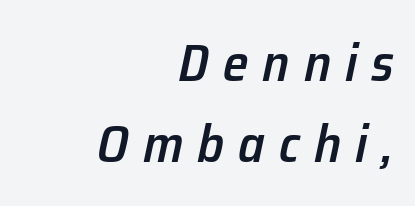
Q: Is the text bold? A: Semi-bold.
Q: Is the text italic (slanted)? A: Yes, it leans right by about 12 degrees.
Q: Is the text underlined? A: No.
Q: How is the paragraph aligned? A: Right-aligned.
Q: Is the spacing between letters normal or unusually wide? A: Unusually wide.
Q: Is the spacing between lines tight, normal or loose? A: Normal.
Q: Width (condensed, normal, or wide)? A: Normal.
Q: Stroke contrast? A: Low.
Q: x-height? A: Medium.
Q: Monospaced? A: No.
